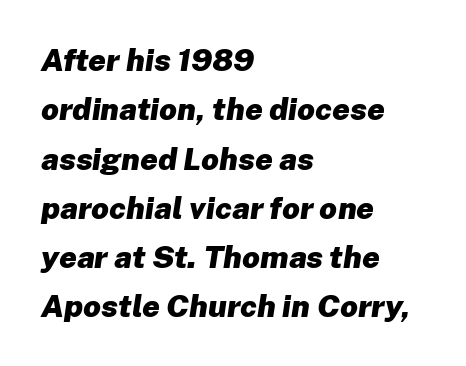
These lines carry a lot of weight — the face is fully bold. Spacing verdict: proportional, widths tailored to each character. The face used here is rendered with its standard letterfit. Where is the straight margin? On the left. This block has exactly the height ordinary leading produces. Lines of text with bare space underneath.
